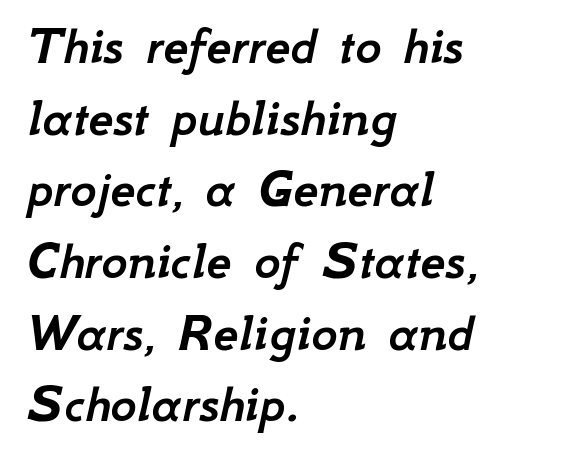
The image shows 56 px text type, italic (leaning right); set left-aligned, normal line spacing (1.28x), normal letter spacing, not underlined; low stroke contrast and a small x-height.
